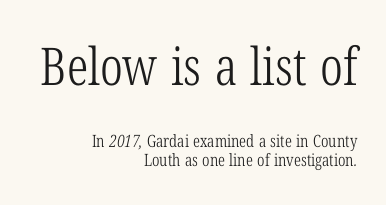
A serif font was chosen for this passage. Notice how the passage keeps a crisp vertical edge on the right only. Vertical stems look standard width or narrower in stroke. Clear beneath every line of the passage.
